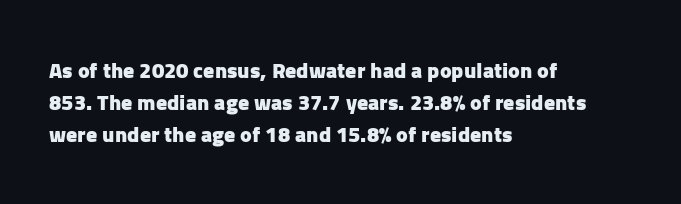
{"italic": "no", "bold": "yes", "underline": "no", "align": "left", "line_spacing": "normal", "line_spacing_ratio": 1.45, "letter_spacing": "normal", "letter_spacing_em": 0.0, "glyph_px": 22}
